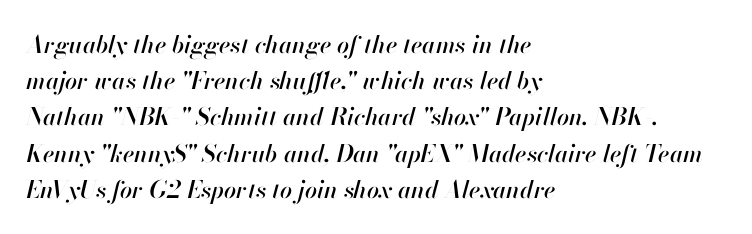
The glyphs are unaccompanied by any horizontal stroke below them. The face used here is rendered with its standard letterfit. The passage is arranged the way most books set body copy — flush left. The font's italic variant was chosen for this text. Notice how descenders clear the ascenders below comfortably — that's standard leading.
